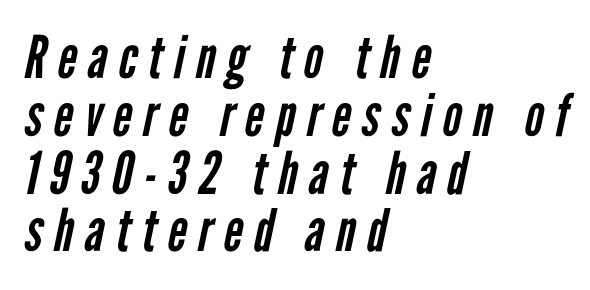
Q: Is the text bold? A: No.
Q: Is the typeface a serif or a sans-serif typeface? A: Sans-serif.
Q: Is the text underlined? A: No.
Q: How is the paragraph aligned? A: Left-aligned.
Q: Is the spacing between lines tight, normal or loose? A: Tight.
Q: Width (condensed, normal, or wide)? A: Condensed.
Q: Stroke contrast? A: Low.
Q: x-height? A: Medium.
Q: Monospaced? A: No.
